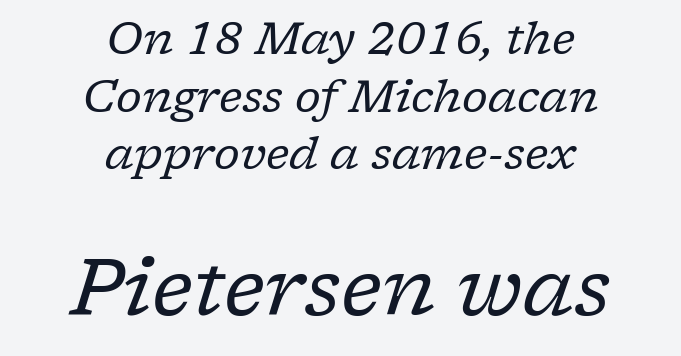
Q: Is the text bold? A: No.
Q: Is the text italic (slanted)? A: Yes, it leans right by about 17 degrees.
Q: Is the typeface a serif or a sans-serif typeface? A: Serif.
Q: Is the text underlined? A: No.
Q: How is the paragraph aligned? A: Centered.
Q: Is the spacing between letters normal or unusually wide? A: Normal.
Q: Is the spacing between lines tight, normal or loose? A: Normal.
Q: Which block of text is set in a larger size, the first (top) or the second (bottom)? A: The second (bottom) one.
Q: Width (condensed, normal, or wide)? A: Normal.
Q: Stroke contrast? A: Low.
Q: x-height? A: Medium.
Q: Monospaced? A: No.
